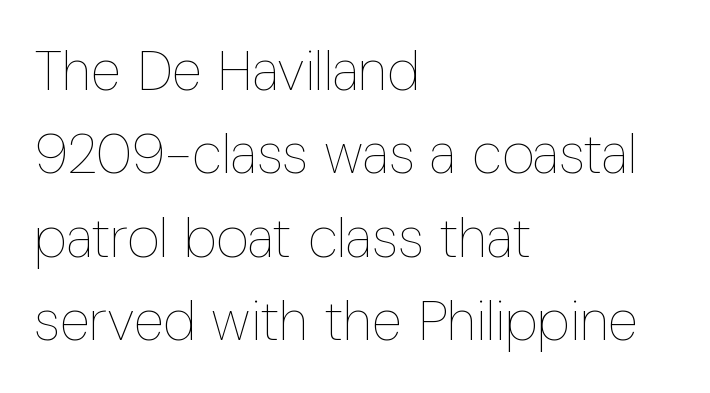
The image shows 56 px thin, condensed type, upright; set left-aligned, normal line spacing (1.49x), normal letter spacing, not underlined; low stroke contrast and a medium x-height.
